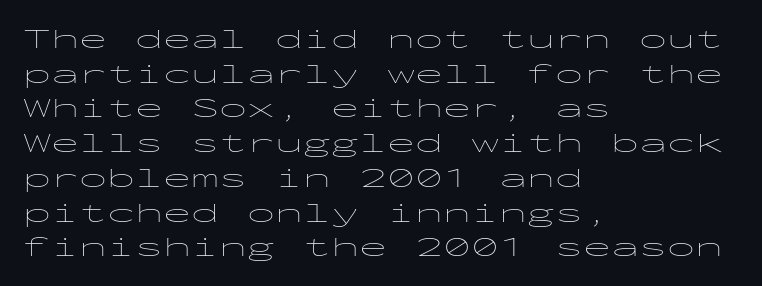
Q: Is the text bold? A: No.
Q: Is the text italic (slanted)? A: No, it is upright.
Q: Is the typeface a serif or a sans-serif typeface? A: Sans-serif.
Q: Is the text underlined? A: No.
Q: How is the paragraph aligned? A: Left-aligned.
Q: Is the spacing between letters normal or unusually wide? A: Normal.
Q: Width (condensed, normal, or wide)? A: Wide.
Q: Stroke contrast? A: Low.
Q: x-height? A: Medium.
Q: Monospaced? A: Yes.
